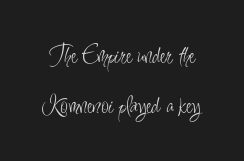
{"bold": "no", "underline": "no", "line_spacing_ratio": 1.85, "letter_spacing": "normal", "letter_spacing_em": 0.0, "glyph_px": 27}
